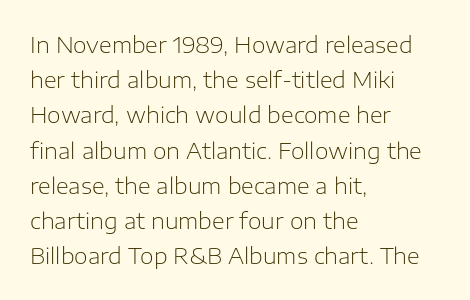
{"italic": "no", "bold": "no", "underline": "no", "align": "left", "line_spacing": "normal", "line_spacing_ratio": 1.6, "letter_spacing": "normal", "letter_spacing_em": 0.0, "glyph_px": 22}
